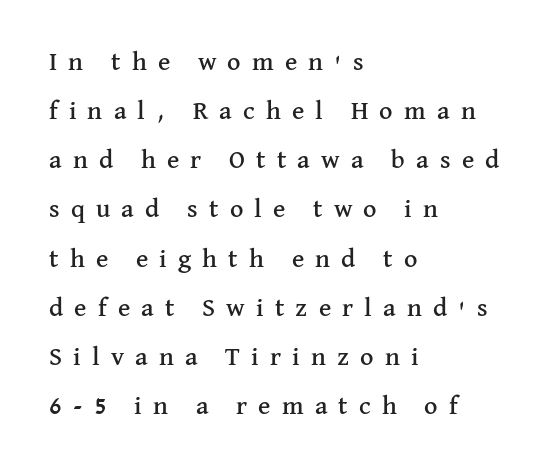
{"italic": "no", "underline": "no", "align": "left", "line_spacing_ratio": 1.89, "letter_spacing": "wide", "letter_spacing_em": 0.43, "glyph_px": 26}
